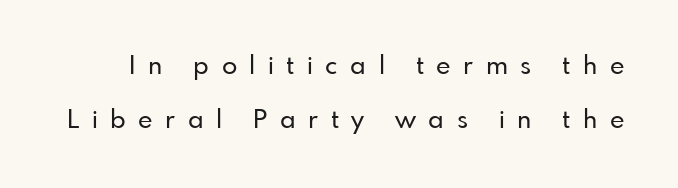
{"italic": "no", "underline": "no", "line_spacing": "loose", "line_spacing_ratio": 2.16, "letter_spacing": "wide", "letter_spacing_em": 0.5, "glyph_px": 25}
